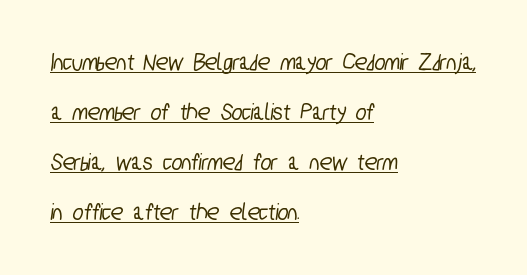
A classic flush-left, rag-right setting is used for this passage. Default kerning and tracking; the words read as compact shapes. Check the space under the baseline: a stroke is drawn there. The rendering uses a large line-height, opening up the rows.
